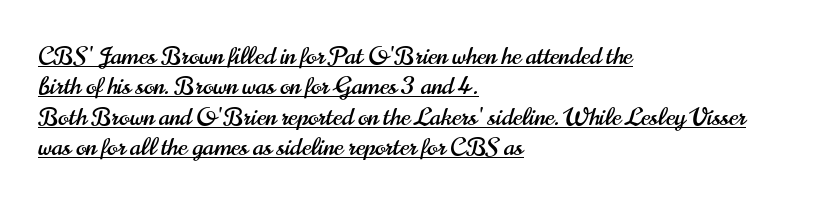
{"underline": "yes", "align": "left", "line_spacing_ratio": 1.22, "letter_spacing": "normal", "letter_spacing_em": 0.0, "glyph_px": 25}
